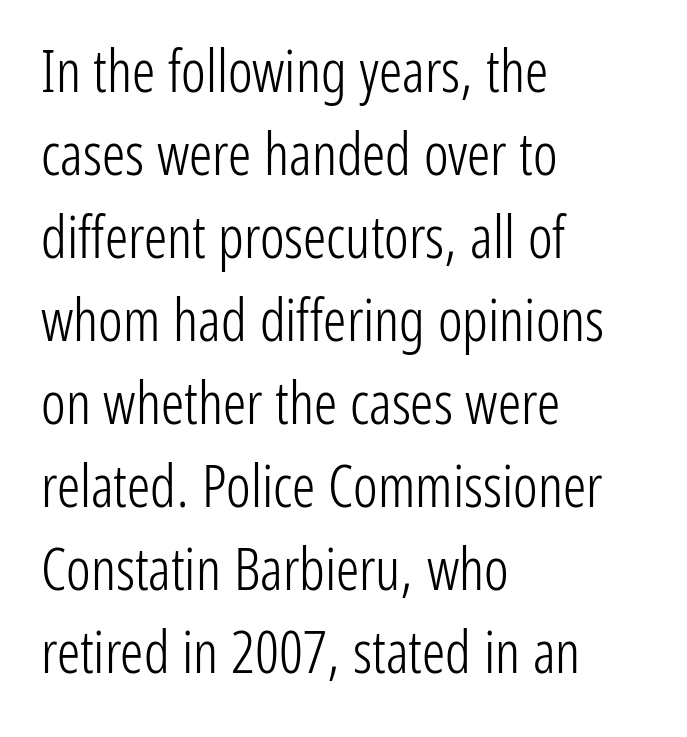
Q: Is the text bold? A: No.
Q: Is the text italic (slanted)? A: No, it is upright.
Q: Is the typeface a serif or a sans-serif typeface? A: Sans-serif.
Q: Is the text underlined? A: No.
Q: How is the paragraph aligned? A: Left-aligned.
Q: Is the spacing between letters normal or unusually wide? A: Normal.
Q: Is the spacing between lines tight, normal or loose? A: Normal.
Q: Width (condensed, normal, or wide)? A: Condensed.
Q: Stroke contrast? A: Low.
Q: x-height? A: Medium.
Q: Monospaced? A: No.
